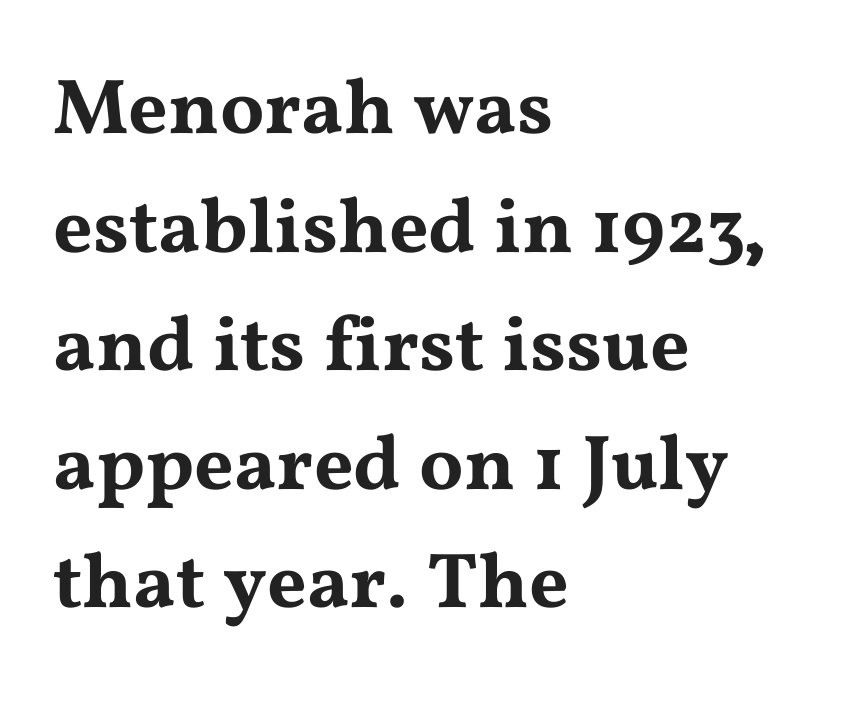
Serifs: yes, visible at the terminals of the letterforms. Style check: upright. Compared with typical body copy, the letter spacing here is the same. The block of text has a typical density, with ordinary space between rows. The baseline area is clear.
